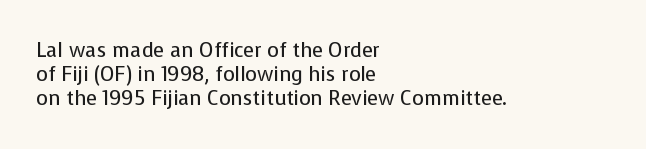
Q: Is the text bold? A: No.
Q: Is the text italic (slanted)? A: No, it is upright.
Q: Is the text underlined? A: No.
Q: How is the paragraph aligned? A: Left-aligned.
Q: Is the spacing between letters normal or unusually wide? A: Normal.
